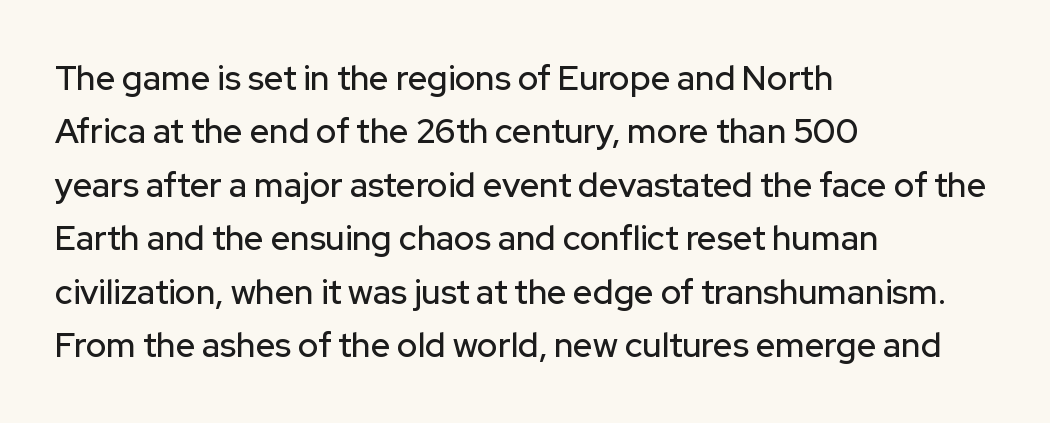
The image shows 34 px sans-serif type, upright; set left-aligned, normal line spacing (1.57x), normal letter spacing, not underlined; low stroke contrast and a medium x-height.
